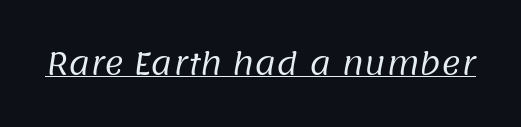
In terms of letterform style, serifs are entirely absent. The letters advance in unequal steps, a hallmark of proportional type. Weight: regular or lighter. A continuous stroke trails under the words, as in a hyperlink.
